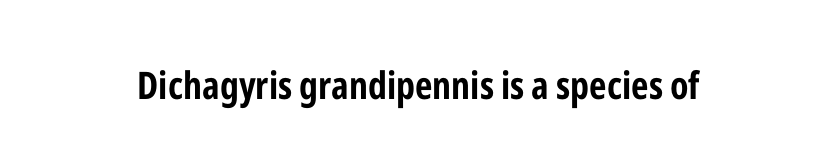
Anything drawn beneath the words? Only blank space. The rendering uses natural spacing where letterforms have individual widths. The typography opts for an upright posture over an oblique one. This sample uses a sans-serif face. Is the type bold? Yes — the strokes are clearly thick and heavy. Nothing unusual about the tracking: characters are spaced as the font intends.
